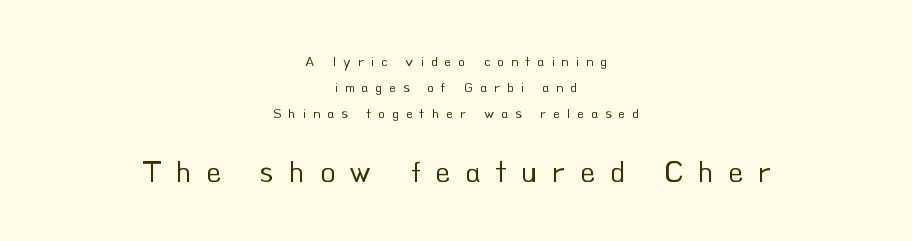
The image shows 30 px regular-weight sans-serif type, upright; set centered, line spacing 1.87x, unusually wide letter spacing (+0.5 em), not underlined; the second (bottom) block is 2.14x larger; low stroke contrast and a small x-height.
